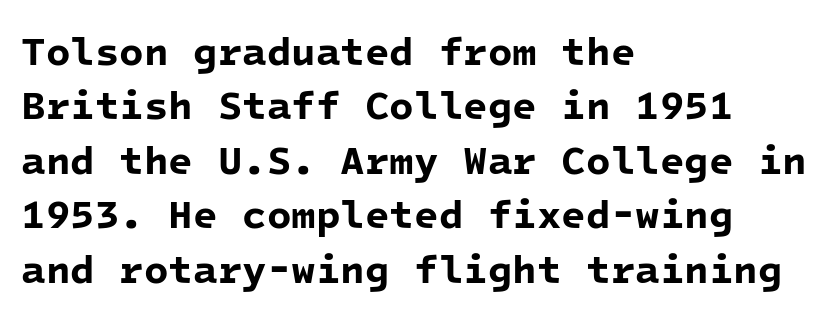
Q: Is the text bold? A: Yes.
Q: Is the typeface a serif or a sans-serif typeface? A: Sans-serif.
Q: Is the text underlined? A: No.
Q: How is the paragraph aligned? A: Left-aligned.
Q: Is the spacing between letters normal or unusually wide? A: Normal.
Q: Is the spacing between lines tight, normal or loose? A: Normal.
Q: Width (condensed, normal, or wide)? A: Normal.
Q: Stroke contrast? A: Low.
Q: x-height? A: Medium.
Q: Monospaced? A: Yes.
